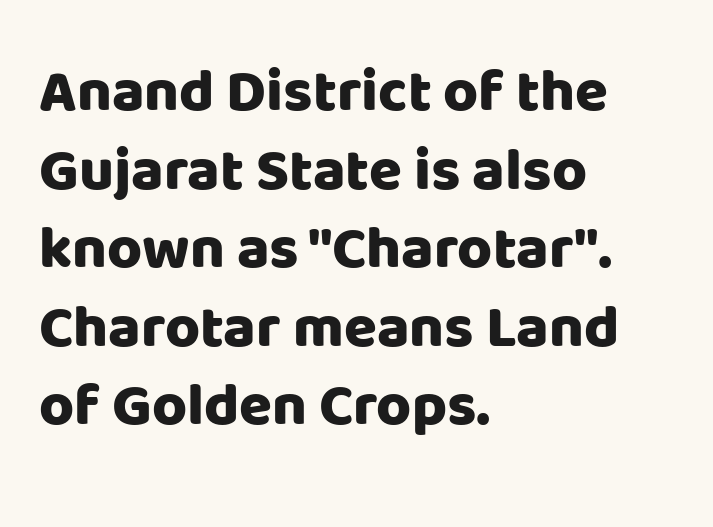
{"serif": "no", "italic": "no", "bold": "yes", "weight": "heavy", "width": "normal", "stroke_contrast": "low", "x_height": "large", "monospaced": "no", "underline": "no", "align": "left", "line_spacing": "normal", "line_spacing_ratio": 1.31, "letter_spacing": "normal", "letter_spacing_em": 0.0, "glyph_px": 60}
